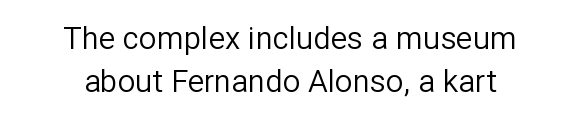
The image shows 31 px regular-weight sans-serif type, upright; set centered, normal line spacing (1.39x), normal letter spacing, not underlined; low stroke contrast and a medium x-height.
